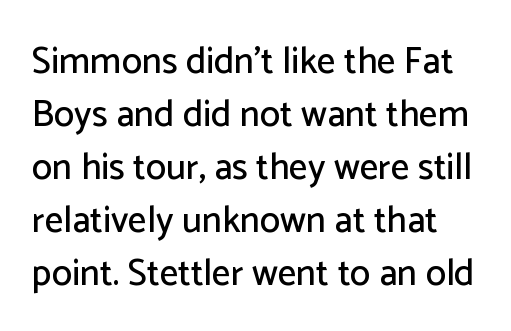
Q: Is the text italic (slanted)? A: No, it is upright.
Q: Is the typeface a serif or a sans-serif typeface? A: Sans-serif.
Q: Is the text underlined? A: No.
Q: Is the spacing between letters normal or unusually wide? A: Normal.
Q: Is the spacing between lines tight, normal or loose? A: Normal.
Q: Width (condensed, normal, or wide)? A: Normal.
Q: Stroke contrast? A: Low.
Q: x-height? A: Medium.
Q: Monospaced? A: No.
